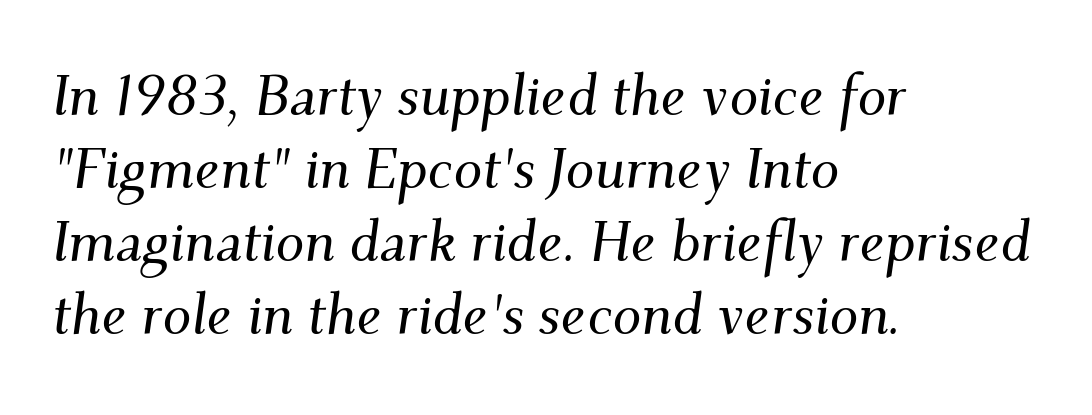
{"serif": "yes", "italic": "yes", "lean": "right", "slant_degrees": 9, "width": "normal", "stroke_contrast": "medium", "x_height": "small", "monospaced": "no", "underline": "no", "align": "left", "line_spacing": "normal", "line_spacing_ratio": 1.28, "letter_spacing": "normal", "letter_spacing_em": 0.0, "glyph_px": 57}
